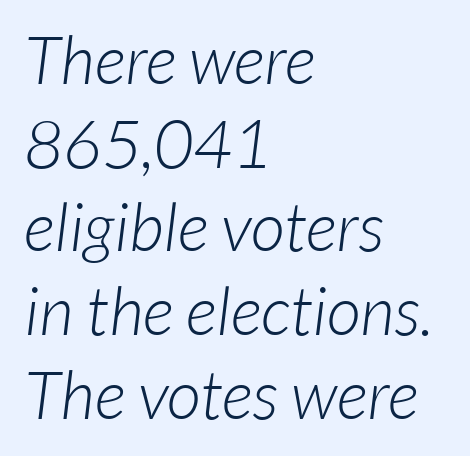
The image shows 67 px light sans-serif type; set left-aligned, normal line spacing (1.25x), normal letter spacing, not underlined; low stroke contrast and a medium x-height.
